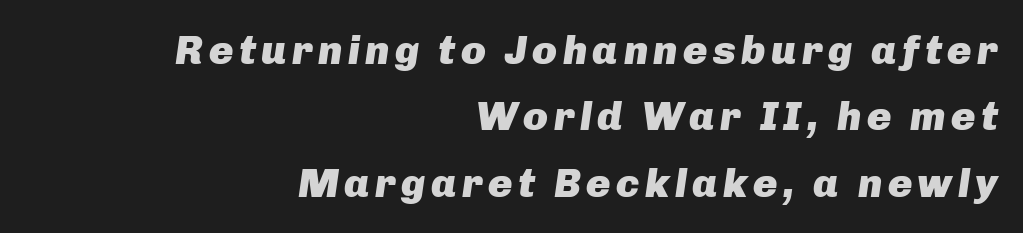
{"italic": "yes", "lean": "right", "slant_degrees": 8, "bold": "yes", "weight": "heavy", "width": "normal", "stroke_contrast": "low", "x_height": "medium", "monospaced": "no", "underline": "no", "align": "right", "line_spacing": "normal", "line_spacing_ratio": 1.62, "glyph_px": 41}
